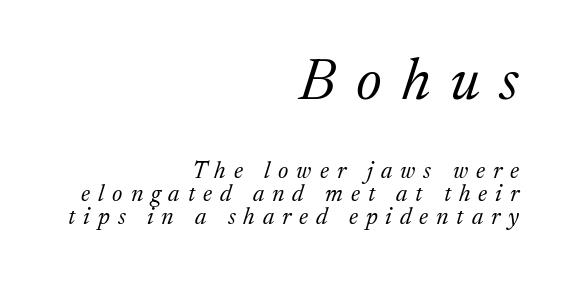
{"serif": "yes", "italic": "yes", "lean": "right", "slant_degrees": 17, "bold": "no", "weight": "light", "width": "normal", "stroke_contrast": "medium", "x_height": "medium", "monospaced": "no", "underline": "no", "align": "right", "line_spacing": "tight", "line_spacing_ratio": 0.96, "letter_spacing": "wide", "letter_spacing_em": 0.33, "larger_block": "first", "size_ratio": 2.5, "glyph_px": 60}
